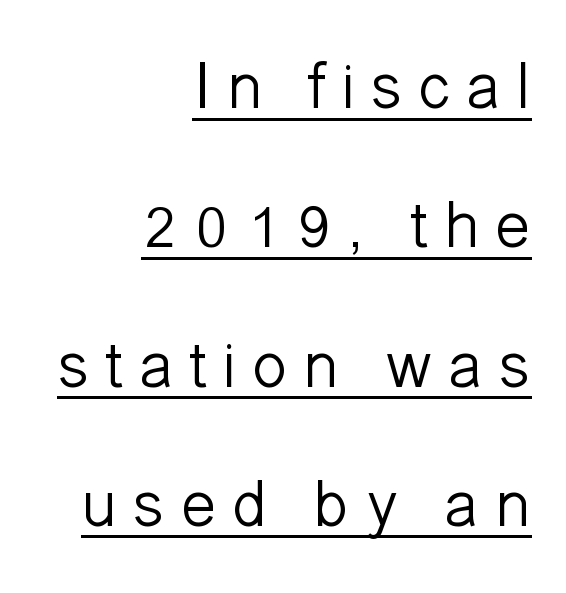
{"serif": "no", "italic": "no", "bold": "no", "weight": "light", "width": "normal", "stroke_contrast": "low", "x_height": "medium", "monospaced": "no", "underline": "yes", "align": "right", "line_spacing": "loose", "line_spacing_ratio": 2.11, "letter_spacing": "wide", "letter_spacing_em": 0.22, "glyph_px": 66}
